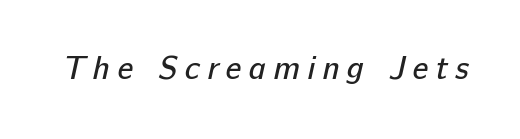
Q: Is the text bold? A: No.
Q: Is the typeface a serif or a sans-serif typeface? A: Sans-serif.
Q: Is the text underlined? A: No.
Q: Is the spacing between letters normal or unusually wide? A: Unusually wide.
Q: Width (condensed, normal, or wide)? A: Normal.
Q: Stroke contrast? A: Low.
Q: x-height? A: Medium.
Q: Monospaced? A: No.
